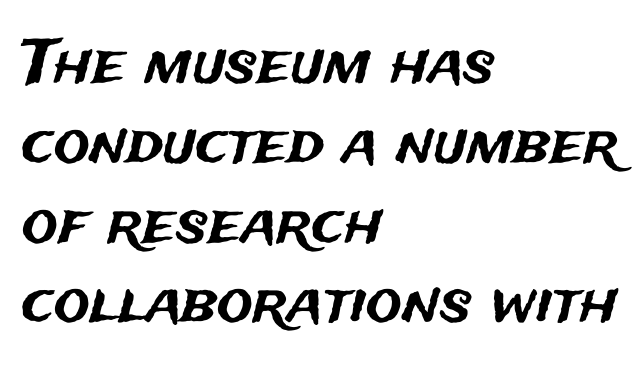
{"serif": "no", "width": "normal", "stroke_contrast": "medium", "x_height": "medium", "monospaced": "no", "underline": "no", "align": "left", "line_spacing": "normal", "line_spacing_ratio": 1.33, "letter_spacing": "normal", "letter_spacing_em": 0.0, "glyph_px": 60}
